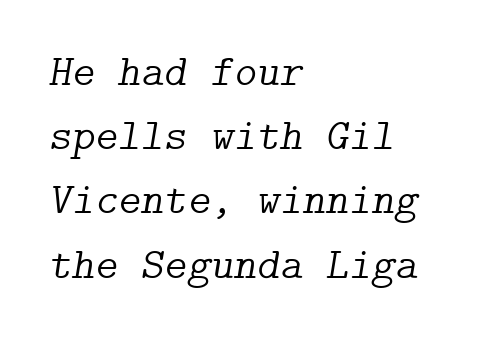
The image shows 44 px light serif type, italic (leaning right); set left-aligned, normal line spacing (1.46x), normal letter spacing, not underlined; low stroke contrast and a medium x-height.
